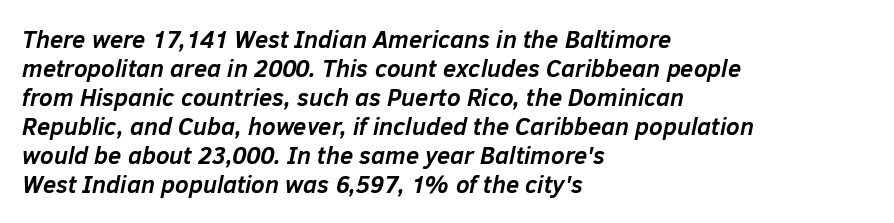
There is no visible air inserted between adjacent glyphs. Teacher's note: observe the even left margin — that is flush-left alignment. Is the type slanted? Yes — the strokes lean at a clear angle. Caption: bold face, heavy strokes.
